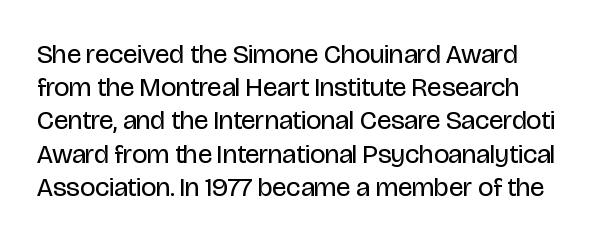
{"italic": "no", "bold": "no", "underline": "no", "align": "left", "line_spacing_ratio": 1.23, "letter_spacing": "normal", "letter_spacing_em": 0.0, "glyph_px": 27}
